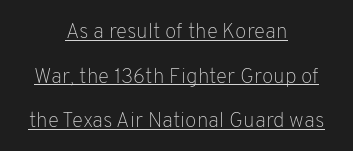
Think standard paragraph weight, or any step lighter than that. The typography opts for an upright posture over an oblique one. Reading down the column, the eye jumps a long way to each next line. Decoration check: the copy is underlined.
